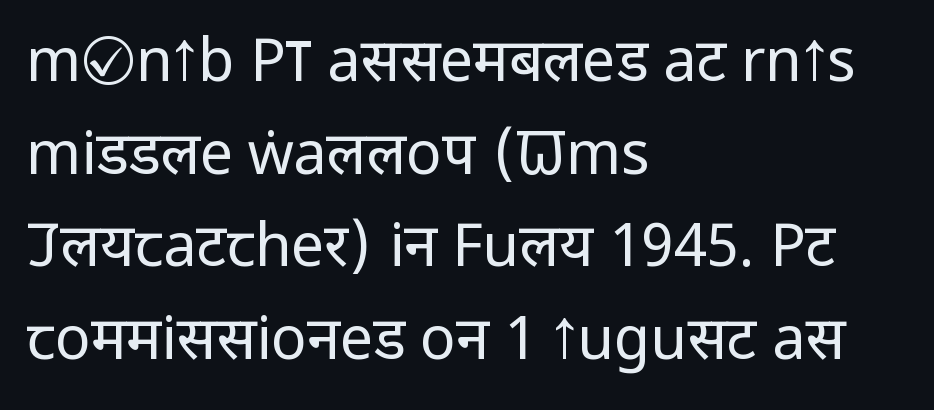
{"serif": "no", "italic": "no", "bold": "no", "weight": "regular", "width": "condensed", "stroke_contrast": "low", "x_height": "large", "monospaced": "no", "underline": "no", "align": "left", "line_spacing": "normal", "line_spacing_ratio": 1.57, "letter_spacing": "normal", "letter_spacing_em": 0.0, "glyph_px": 59}
